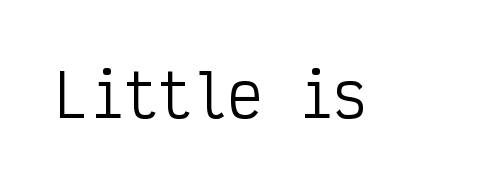
Every character sits straight up, as roman type does. Anything drawn beneath the words? Only blank space. This sample has the even, mechanical cadence of fixed-width lettering. Tracking here is standard; glyphs follow each other at the usual distance.
